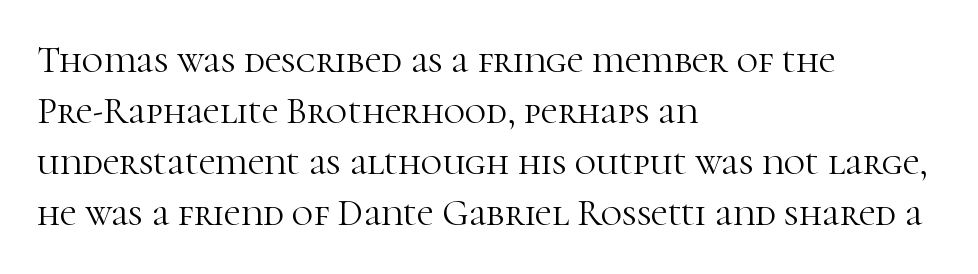
The image shows 37 px light serif type, upright; set left-aligned, normal line spacing (1.38x), normal letter spacing, not underlined; high stroke contrast and a medium x-height.
